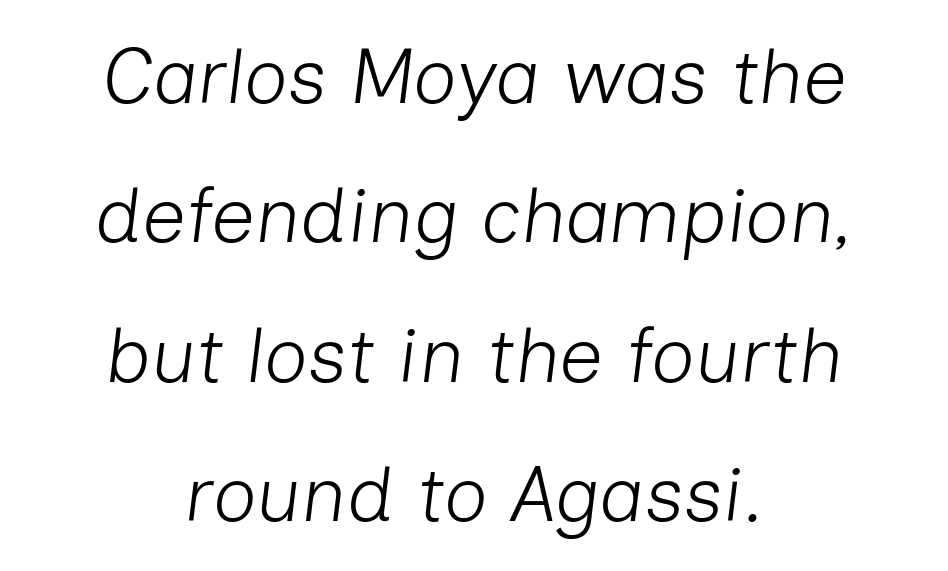
Q: Is the text bold? A: No.
Q: Is the text italic (slanted)? A: Yes, it leans right by about 7 degrees.
Q: Is the text underlined? A: No.
Q: How is the paragraph aligned? A: Centered.
Q: Is the spacing between letters normal or unusually wide? A: Normal.
Q: Width (condensed, normal, or wide)? A: Normal.
Q: Stroke contrast? A: Low.
Q: x-height? A: Medium.
Q: Monospaced? A: No.
